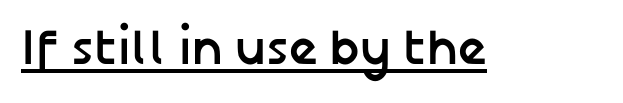
The image shows 50 px semibold sans-serif type, upright; set normal letter spacing, underlined; low stroke contrast and a medium x-height.
